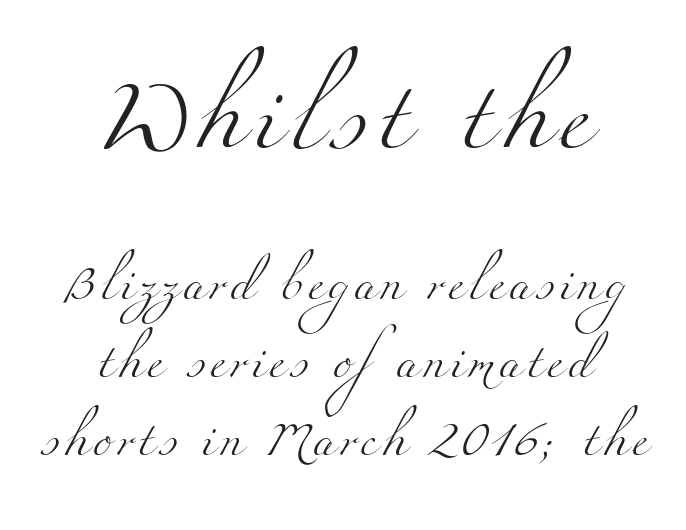
{"bold": "no", "weight": "light", "width": "wide", "stroke_contrast": "medium", "x_height": "small", "monospaced": "no", "underline": "no", "align": "center", "line_spacing": "loose", "line_spacing_ratio": 2.22, "larger_block": "first", "size_ratio": 2.0, "glyph_px": 70}
